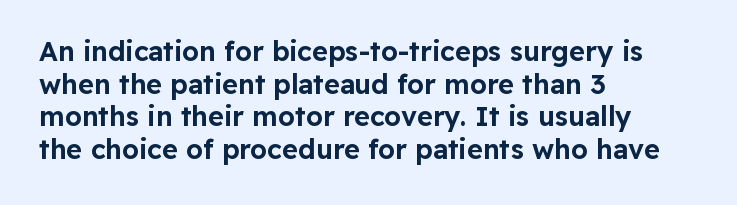
Words float on clear page, feet unadorned. Words appear dense and cohesive because spacing is normal. The lettering holds an erect, upright posture throughout. If you drew a ruler down the left edge, every line would touch it.
